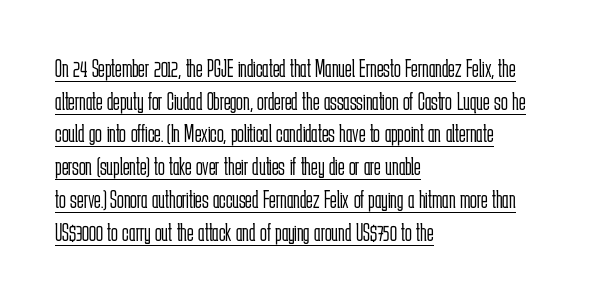
Q: Is the text bold? A: No.
Q: Is the text italic (slanted)? A: No, it is upright.
Q: Is the text underlined? A: Yes.
Q: How is the paragraph aligned? A: Left-aligned.
Q: Is the spacing between letters normal or unusually wide? A: Normal.
Q: Is the spacing between lines tight, normal or loose? A: Normal.
